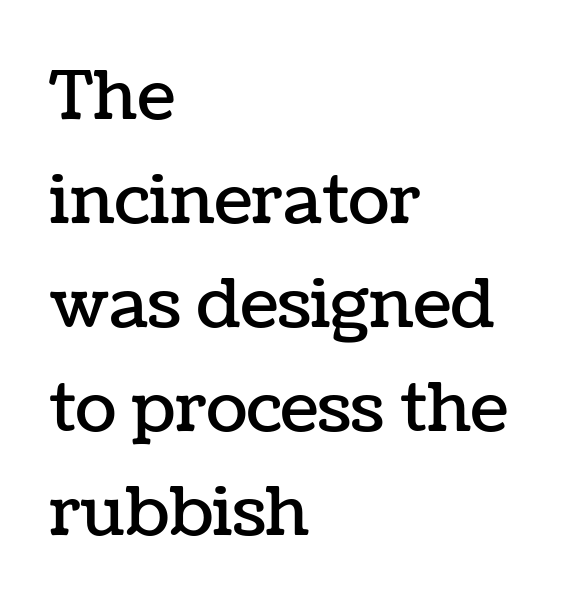
{"italic": "no", "width": "normal", "stroke_contrast": "low", "x_height": "medium", "monospaced": "no", "underline": "no", "align": "left", "line_spacing": "normal", "line_spacing_ratio": 1.53, "letter_spacing": "normal", "letter_spacing_em": 0.0, "glyph_px": 68}
